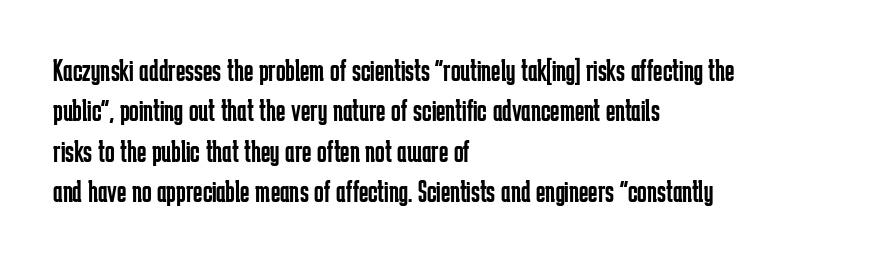
The gap between lines stays unmarked. Is this a fixed-width face? No — the glyphs have proportional, varying widths. What's the leading like? Ordinary, nothing unusual. Unlike italic type, these characters show no tilt at all. Nope, no serifs anywhere on these letters.
